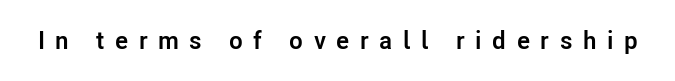
The image shows 25 px bold type, upright; set unusually wide letter spacing (+0.42 em), not underlined.
